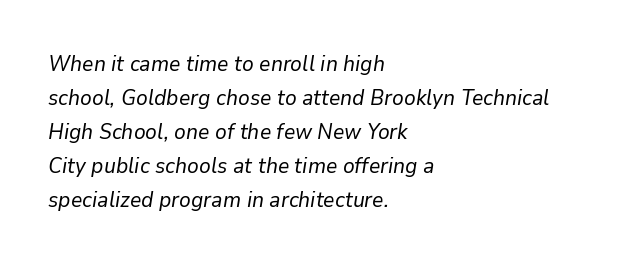
The image shows 22 px text type, italic (leaning right); set left-aligned, normal line spacing (1.54x), normal letter spacing, not underlined.
